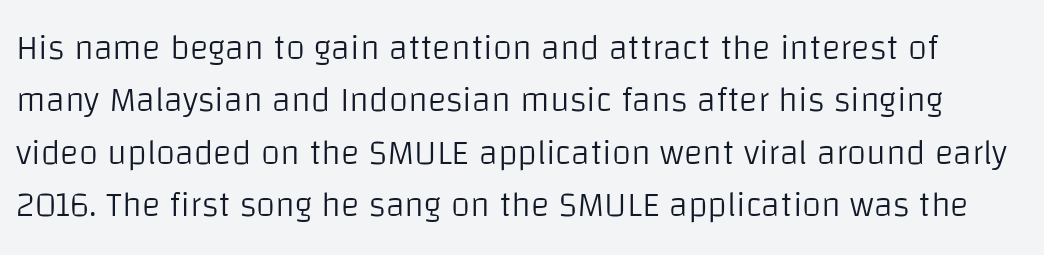
The image shows 35 px light sans-serif type, upright; set normal line spacing (1.5x), normal letter spacing, not underlined; low stroke contrast and a large x-height.
